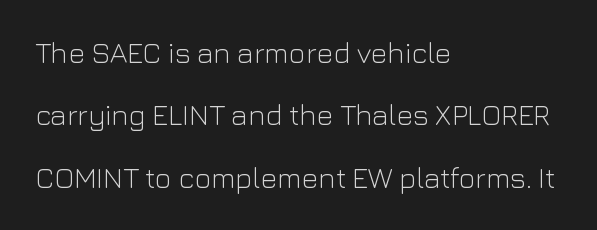
Q: Is the text bold? A: No.
Q: Is the text italic (slanted)? A: No, it is upright.
Q: Is the typeface a serif or a sans-serif typeface? A: Sans-serif.
Q: Is the text underlined? A: No.
Q: How is the paragraph aligned? A: Left-aligned.
Q: Is the spacing between letters normal or unusually wide? A: Normal.
Q: Is the spacing between lines tight, normal or loose? A: Loose.
Q: Width (condensed, normal, or wide)? A: Normal.
Q: Stroke contrast? A: Low.
Q: x-height? A: Medium.
Q: Monospaced? A: No.
